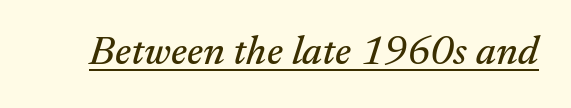
The typography opts for an oblique posture over an upright one. The designer went with a serif here, giving each stem small feet. The line texture is even and compact thanks to regular tracking. The face used here is proportionally spaced, like ordinary book or web type. Every word sits above its own underline.
